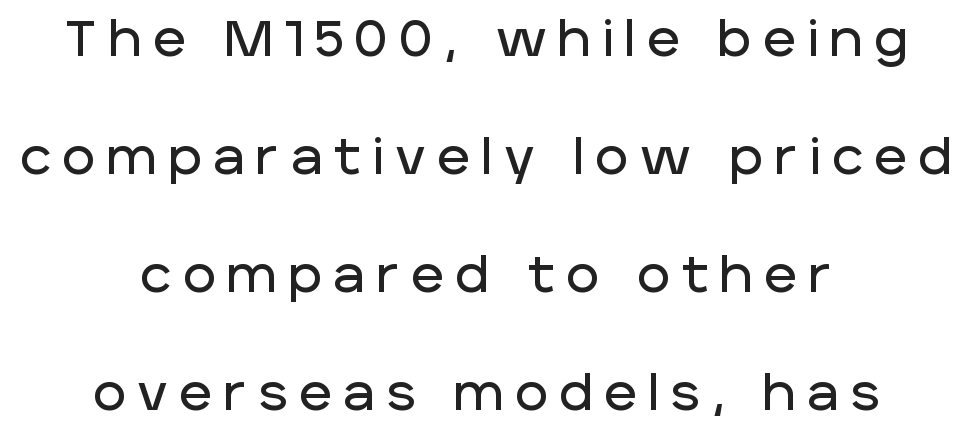
The words here are not underlined. The lines are spread far apart with generous leading. Where is the straight margin? There isn't one; the lines are centered. Nope, not italic — everything's standing straight. Note the varied advance widths — an 'i' is clearly narrower than an 'm'.
